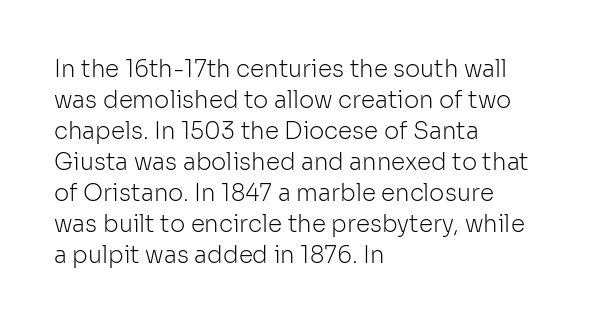
Q: Is the text bold? A: No.
Q: Is the text italic (slanted)? A: No, it is upright.
Q: Is the text underlined? A: No.
Q: How is the paragraph aligned? A: Left-aligned.
Q: Is the spacing between letters normal or unusually wide? A: Normal.
Q: Is the spacing between lines tight, normal or loose? A: Normal.
